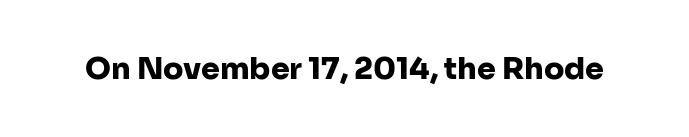
Q: Is the text bold? A: Yes.
Q: Is the text italic (slanted)? A: No, it is upright.
Q: Is the typeface a serif or a sans-serif typeface? A: Sans-serif.
Q: Is the text underlined? A: No.
Q: Is the spacing between letters normal or unusually wide? A: Normal.
Q: Width (condensed, normal, or wide)? A: Normal.
Q: Stroke contrast? A: Low.
Q: x-height? A: Medium.
Q: Monospaced? A: No.
